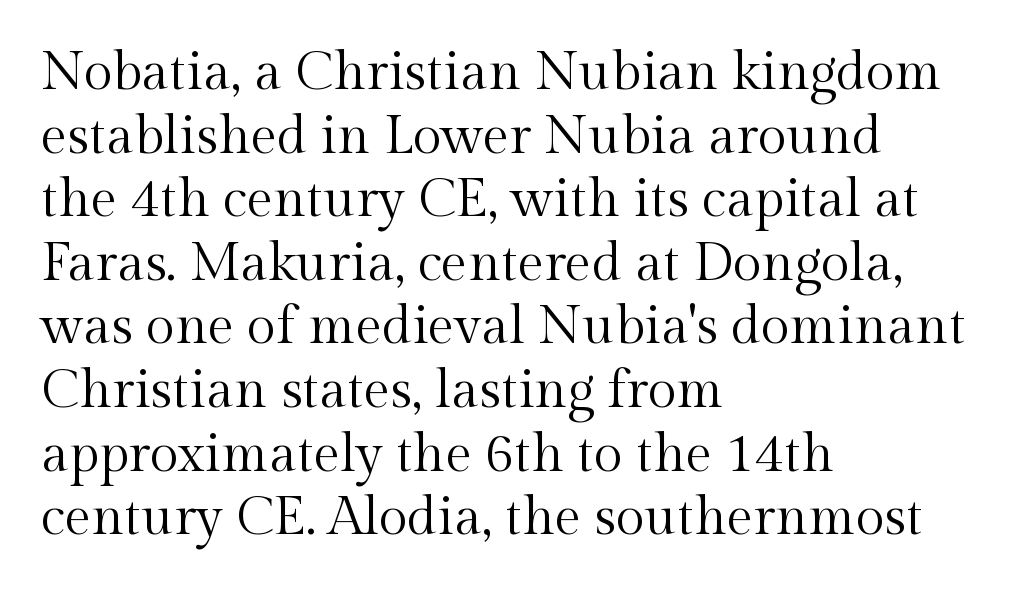
Honestly, there is no underline to notice here at all. This rendering leaves character spacing at its baseline value. The passage shown is typed in a proportional face where columns would drift. The face looks like a standard text weight, possibly lighter. Quick note: not italic, upright. Casual observation: everything's shoved over to the left.
